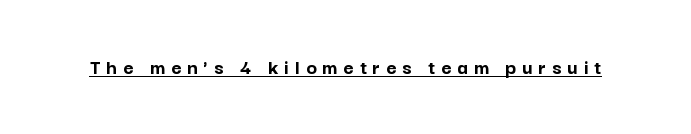
Q: Is the text bold? A: Yes.
Q: Is the text italic (slanted)? A: No, it is upright.
Q: Is the text underlined? A: Yes.
Q: Is the spacing between letters normal or unusually wide? A: Unusually wide.
